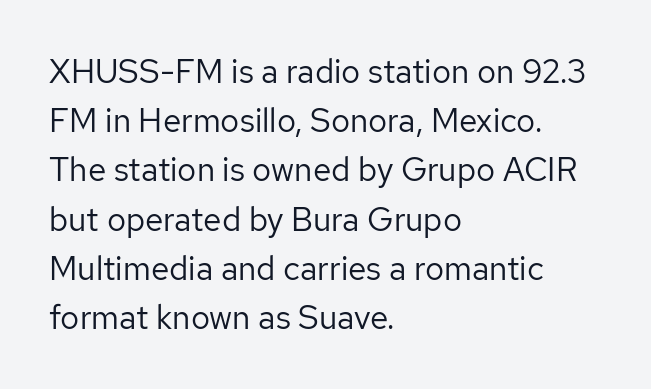
Q: Is the text bold? A: No.
Q: Is the text italic (slanted)? A: No, it is upright.
Q: Is the typeface a serif or a sans-serif typeface? A: Sans-serif.
Q: Is the text underlined? A: No.
Q: How is the paragraph aligned? A: Left-aligned.
Q: Is the spacing between letters normal or unusually wide? A: Normal.
Q: Is the spacing between lines tight, normal or loose? A: Normal.
Q: Width (condensed, normal, or wide)? A: Normal.
Q: Stroke contrast? A: Low.
Q: x-height? A: Medium.
Q: Monospaced? A: No.
